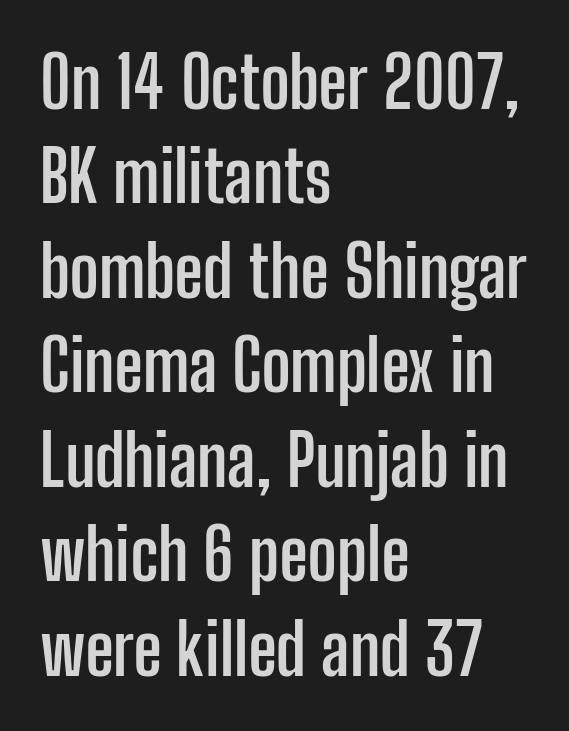
Strokes here are thick enough to call this a true bold. These lines are set flush left with a ragged right edge. Summary of vertical rhythm: regular, with standard interline spacing. Type without underlining. The face used here is proportionally spaced, like ordinary book or web type.
